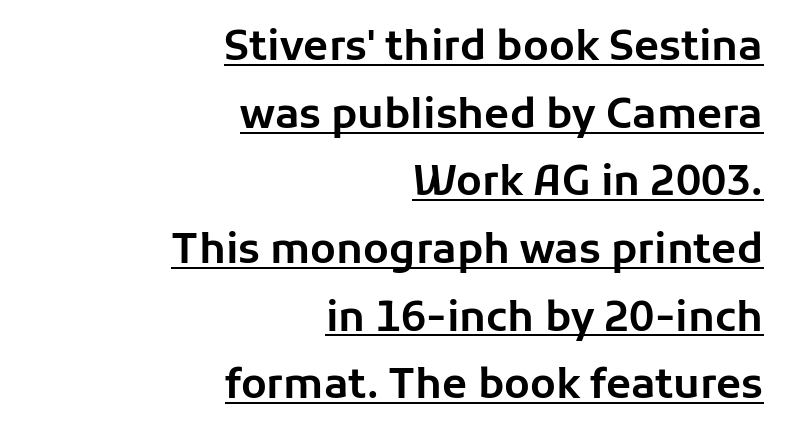
The image shows 41 px sans-serif type, upright; set right-aligned, normal line spacing (1.65x), normal letter spacing, underlined; low stroke contrast and a medium x-height.
